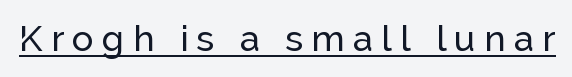
Q: Is the text italic (slanted)? A: No, it is upright.
Q: Is the typeface a serif or a sans-serif typeface? A: Sans-serif.
Q: Is the text underlined? A: Yes.
Q: Is the spacing between letters normal or unusually wide? A: Unusually wide.
Q: Width (condensed, normal, or wide)? A: Normal.
Q: Stroke contrast? A: Low.
Q: x-height? A: Medium.
Q: Monospaced? A: No.
